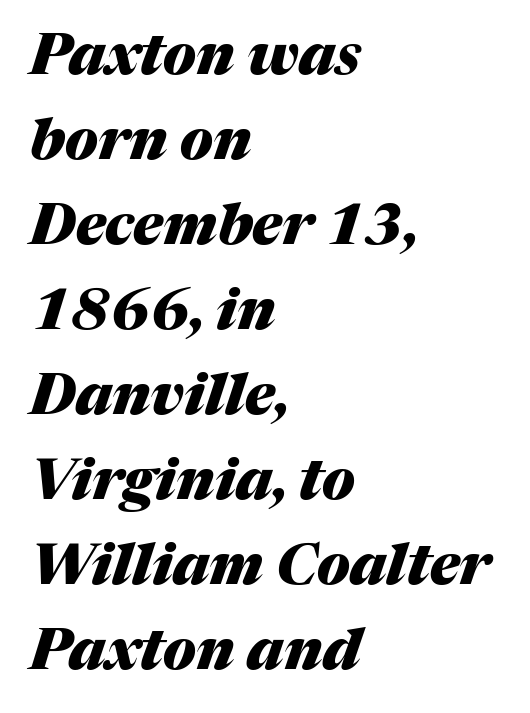
Q: Is the text bold? A: Yes.
Q: Is the text italic (slanted)? A: Yes, it leans right by about 17 degrees.
Q: Is the text underlined? A: No.
Q: How is the paragraph aligned? A: Left-aligned.
Q: Is the spacing between letters normal or unusually wide? A: Normal.
Q: Is the spacing between lines tight, normal or loose? A: Normal.
Q: Width (condensed, normal, or wide)? A: Normal.
Q: Stroke contrast? A: Medium.
Q: x-height? A: Medium.
Q: Monospaced? A: No.
